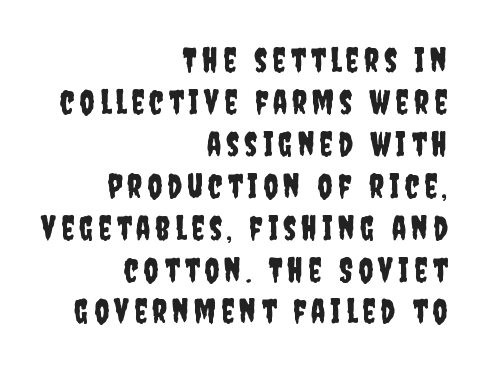
Q: Is the text italic (slanted)? A: No, it is upright.
Q: Is the typeface a serif or a sans-serif typeface? A: Sans-serif.
Q: Is the text underlined? A: No.
Q: How is the paragraph aligned? A: Right-aligned.
Q: Is the spacing between lines tight, normal or loose? A: Normal.
Q: Width (condensed, normal, or wide)? A: Condensed.
Q: Stroke contrast? A: Low.
Q: x-height? A: Large.
Q: Monospaced? A: No.
